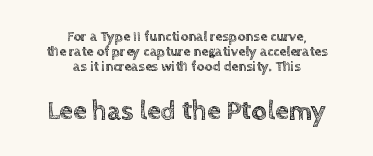
Glance below the letters and you will spot only blank space. Do the letters lean? They stand straight. Notice how the passage keeps no hard edge, just a central spine. Successive baselines arrive quickly, one right under another.
